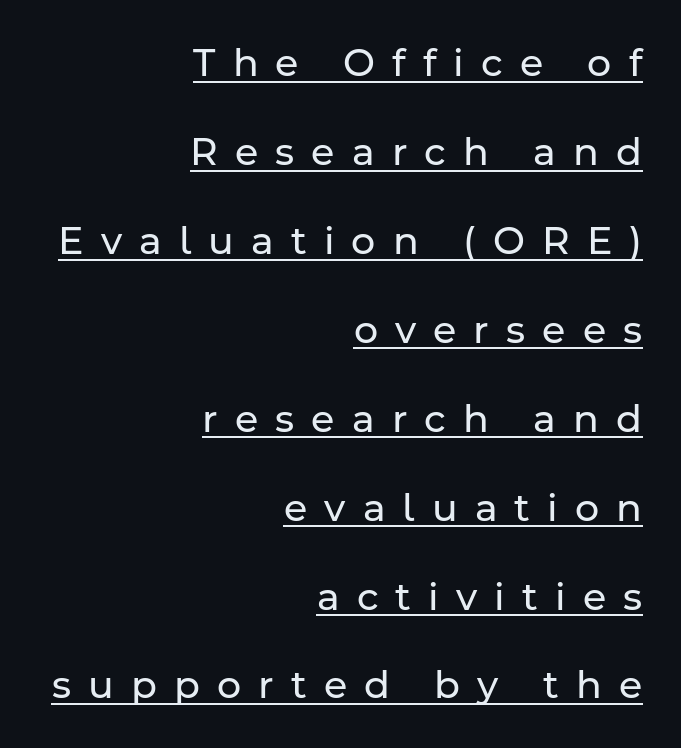
{"serif": "no", "italic": "no", "bold": "no", "weight": "regular", "width": "normal", "stroke_contrast": "low", "x_height": "medium", "monospaced": "no", "underline": "yes", "align": "right", "line_spacing": "loose", "line_spacing_ratio": 2.34, "letter_spacing": "wide", "letter_spacing_em": 0.45, "glyph_px": 38}
